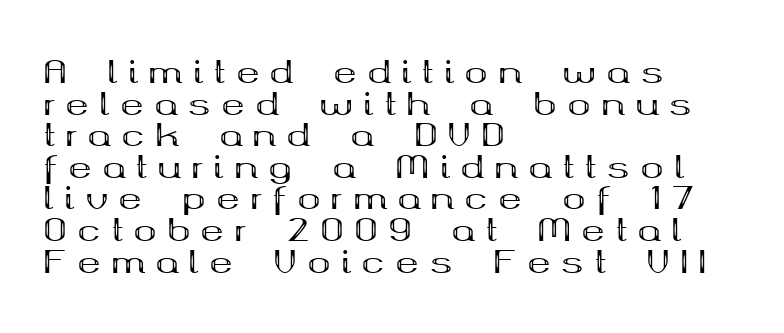
The image shows 31 px bold, wide serif type, upright; set left-aligned, tight line spacing (1.02x), unusually wide letter spacing (+0.34 em), not underlined; medium stroke contrast and a medium x-height.
